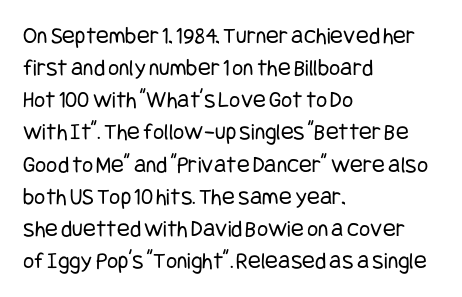
The image shows 24 px text type, upright; set left-aligned, normal line spacing (1.34x), normal letter spacing, not underlined.
